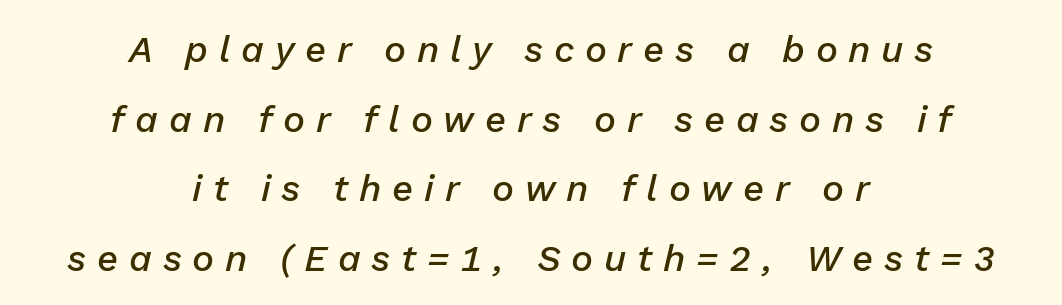
Q: Is the text bold? A: Semi-bold.
Q: Is the text italic (slanted)? A: Yes, it leans right by about 13 degrees.
Q: Is the text underlined? A: No.
Q: How is the paragraph aligned? A: Centered.
Q: Is the spacing between letters normal or unusually wide? A: Unusually wide.
Q: Width (condensed, normal, or wide)? A: Normal.
Q: Stroke contrast? A: Low.
Q: x-height? A: Medium.
Q: Monospaced? A: No.
